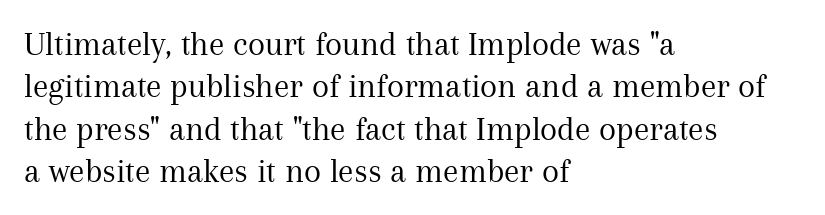
{"serif": "yes", "italic": "no", "bold": "no", "weight": "regular", "width": "normal", "stroke_contrast": "medium", "x_height": "medium", "monospaced": "no", "underline": "no", "align": "left", "line_spacing_ratio": 1.21, "letter_spacing": "normal", "letter_spacing_em": 0.0, "glyph_px": 35}
